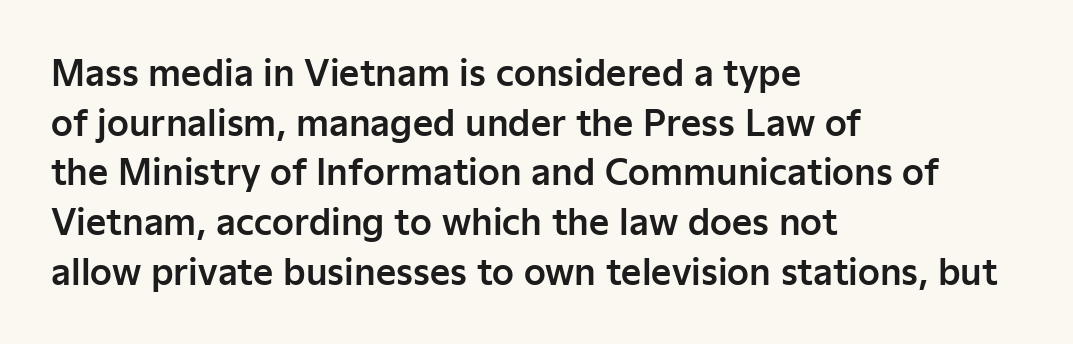
The image shows 35 px sans-serif type, upright; set left-aligned, normal line spacing (1.42x), normal letter spacing, not underlined; low stroke contrast and a medium x-height.
